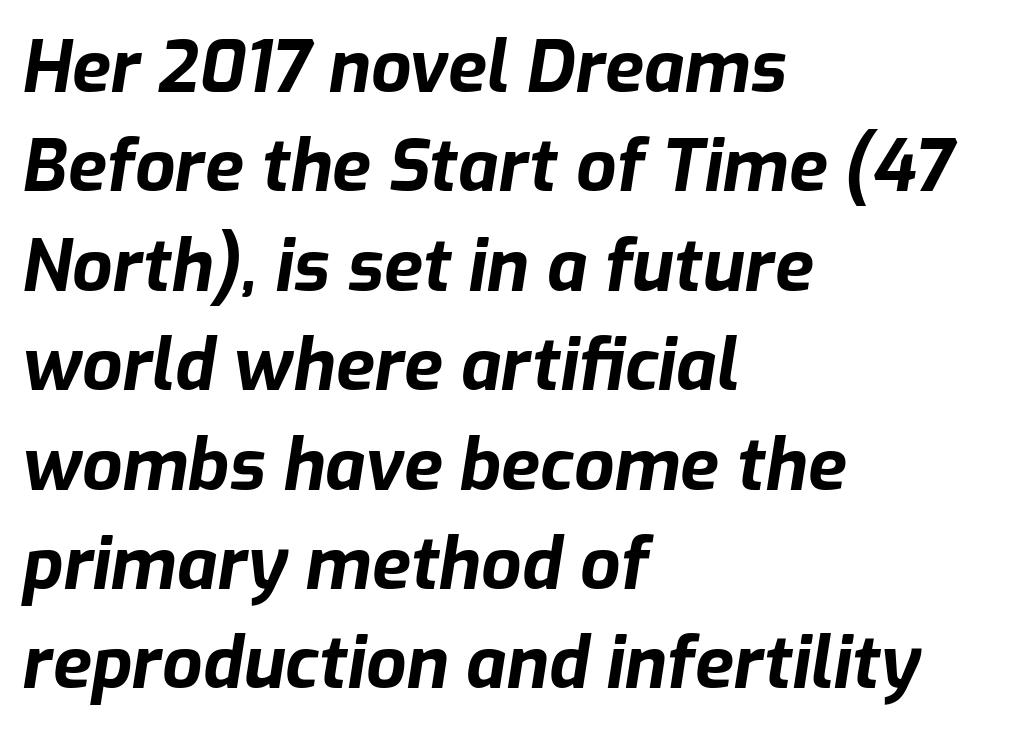
{"italic": "yes", "lean": "right", "slant_degrees": 9, "bold": "yes", "weight": "bold", "width": "normal", "stroke_contrast": "low", "x_height": "medium", "monospaced": "no", "underline": "no", "align": "left", "line_spacing": "normal", "line_spacing_ratio": 1.4, "letter_spacing": "normal", "letter_spacing_em": 0.0, "glyph_px": 71}
